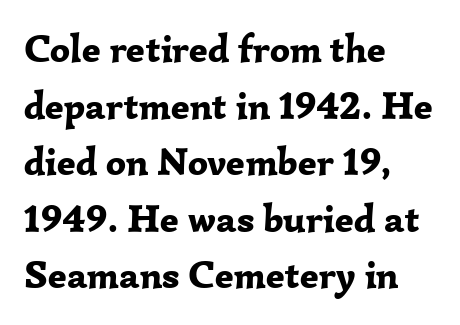
Heavy-handed strokes throughout: this text is bold. Any mark beneath the type? The region is blank. Leftover space on each line is placed entirely after the last word. This is roman type, the default non-slanted kind.
